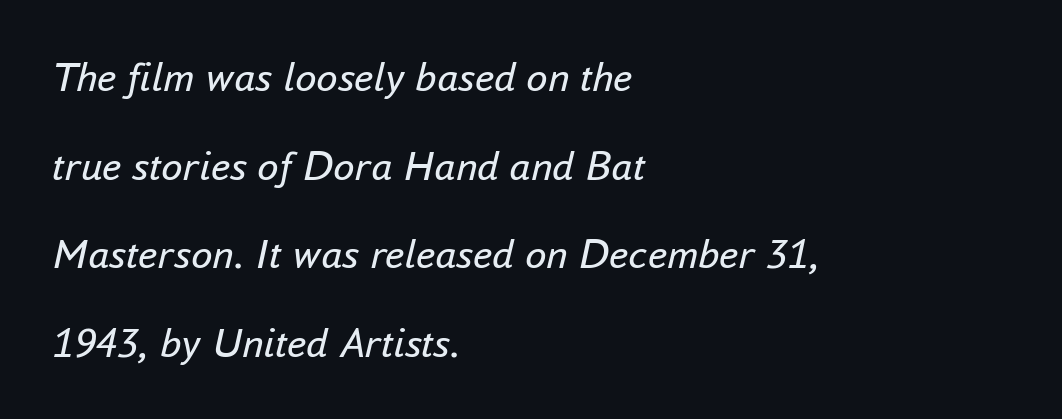
Varying glyph widths throughout — classic text-font behaviour. The letters sit at their default tracking, neither squeezed nor spread. Compared with typical paragraphs, the rows here are farther apart. You can tell it's italic because the verticals aren't actually vertical. Underlining? Definitely not there.
